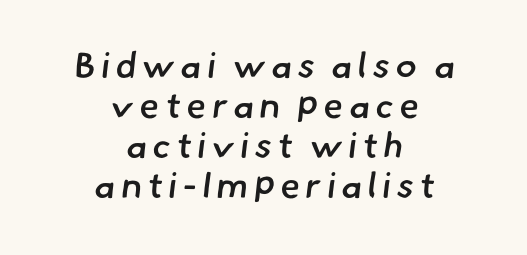
{"serif": "no", "bold": "semi", "weight": "semibold", "width": "normal", "stroke_contrast": "low", "x_height": "small", "monospaced": "no", "underline": "no", "align": "center", "line_spacing": "tight", "line_spacing_ratio": 1.11, "glyph_px": 36}
